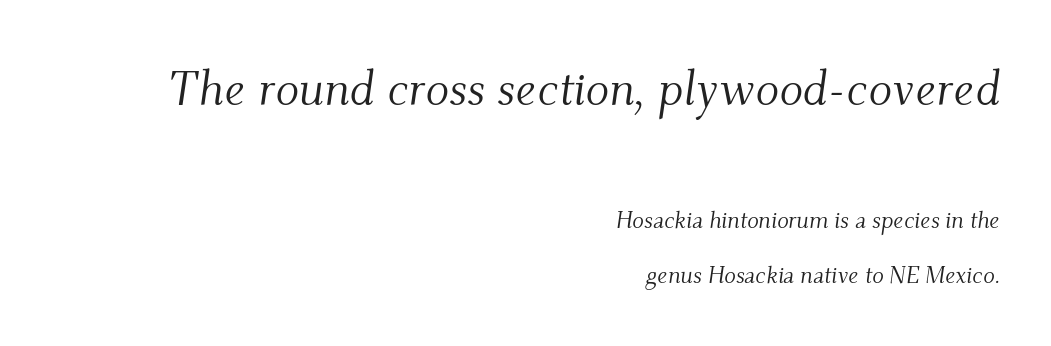
{"serif": "yes", "italic": "yes", "lean": "right", "slant_degrees": 9, "bold": "no", "weight": "light", "width": "normal", "stroke_contrast": "medium", "x_height": "small", "monospaced": "no", "underline": "no", "align": "right", "line_spacing": "loose", "line_spacing_ratio": 2.27, "letter_spacing": "normal", "letter_spacing_em": 0.0, "larger_block": "first", "size_ratio": 2.04, "glyph_px": 49}
